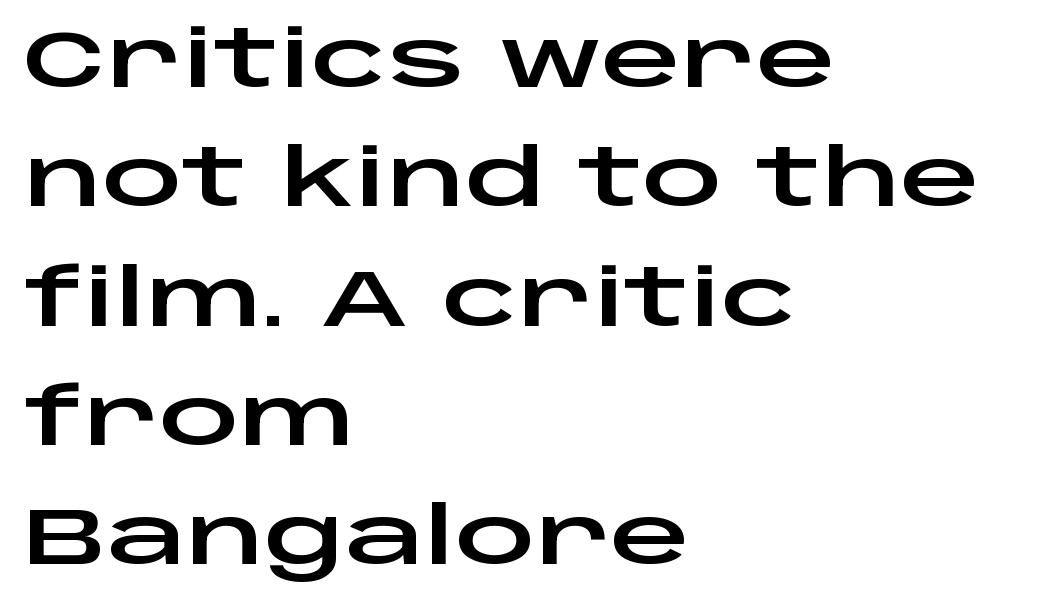
The image shows 79 px wide sans-serif type, upright; set left-aligned, normal line spacing (1.51x), normal letter spacing, not underlined; low stroke contrast and a large x-height.
